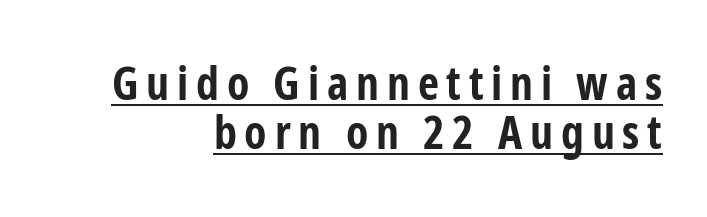
Q: Is the text bold? A: Yes.
Q: Is the text italic (slanted)? A: No, it is upright.
Q: Is the typeface a serif or a sans-serif typeface? A: Sans-serif.
Q: Is the text underlined? A: Yes.
Q: How is the paragraph aligned? A: Right-aligned.
Q: Is the spacing between lines tight, normal or loose? A: Tight.
Q: Width (condensed, normal, or wide)? A: Condensed.
Q: Stroke contrast? A: Low.
Q: x-height? A: Medium.
Q: Monospaced? A: No.
